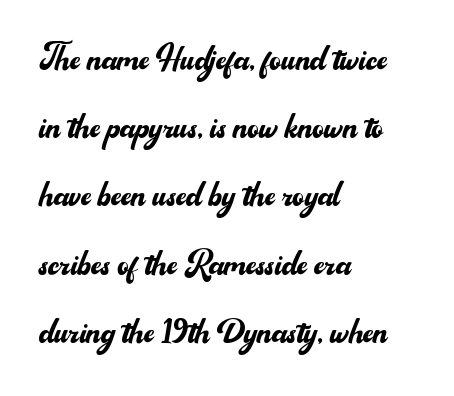
The strokes carry an ordinary text weight at most. Varying glyph widths throughout — classic text-font behaviour. Does the leading feel generous? No, just average. Clear beneath every line of the passage.
